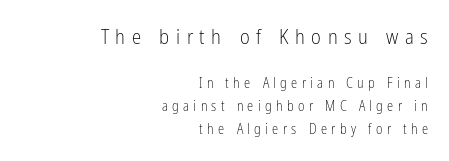
{"italic": "no", "bold": "no", "underline": "no", "align": "right", "line_spacing": "normal", "line_spacing_ratio": 1.66, "letter_spacing": "wide", "letter_spacing_em": 0.31, "larger_block": "first", "size_ratio": 1.5, "glyph_px": 21}
